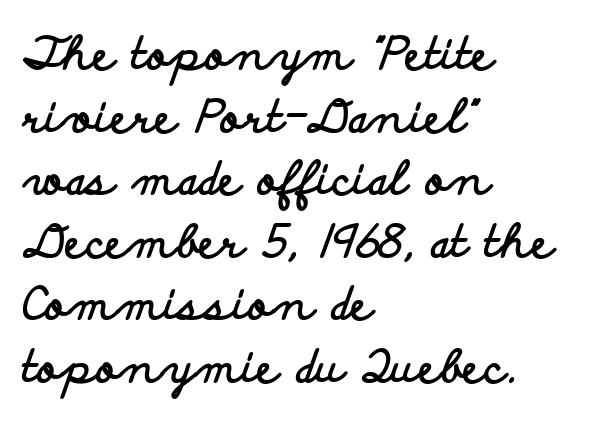
{"serif": "no", "bold": "yes", "weight": "bold", "width": "wide", "stroke_contrast": "low", "x_height": "small", "monospaced": "no", "underline": "no", "align": "left", "line_spacing": "normal", "line_spacing_ratio": 1.39, "letter_spacing": "normal", "letter_spacing_em": 0.0, "glyph_px": 45}
